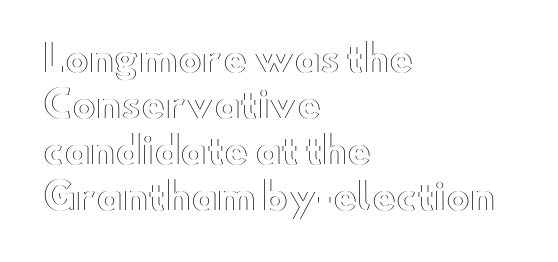
{"italic": "no", "width": "wide", "x_height": "small", "monospaced": "no", "underline": "no", "align": "left", "line_spacing": "normal", "line_spacing_ratio": 1.28, "letter_spacing": "normal", "letter_spacing_em": 0.0, "glyph_px": 36}
